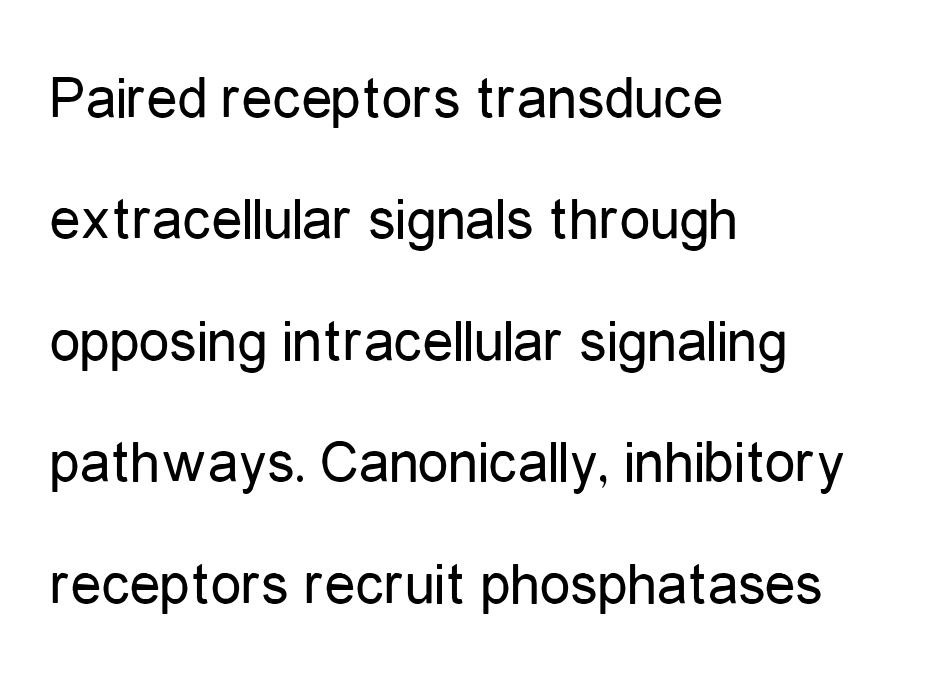
{"serif": "no", "italic": "no", "bold": "no", "weight": "regular", "width": "condensed", "stroke_contrast": "low", "x_height": "medium", "monospaced": "no", "underline": "no", "align": "left", "line_spacing": "loose", "line_spacing_ratio": 1.99, "letter_spacing": "normal", "letter_spacing_em": 0.0, "glyph_px": 61}
